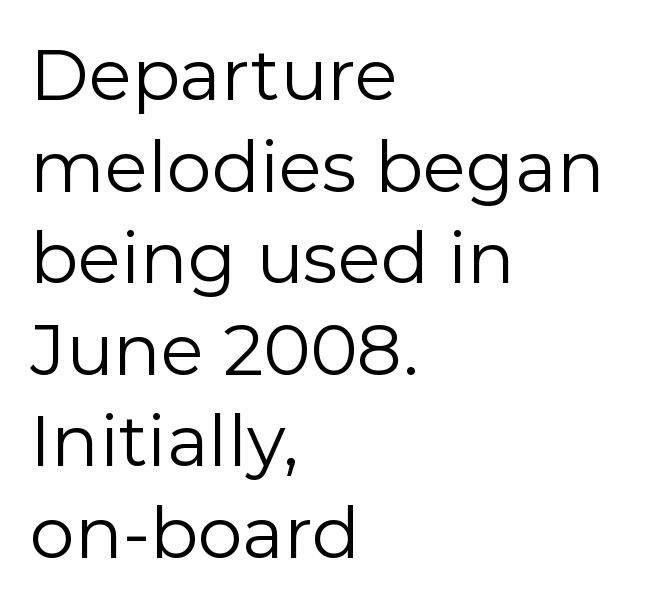
The image shows 71 px regular-weight sans-serif type, upright; set left-aligned, normal line spacing (1.29x), normal letter spacing, not underlined; low stroke contrast and a medium x-height.
